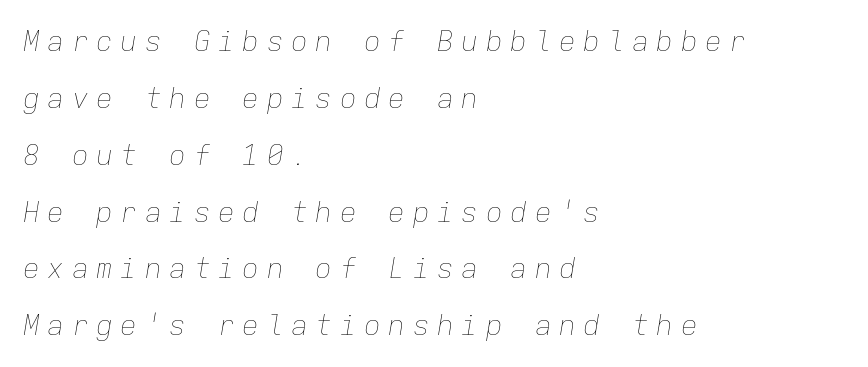
{"italic": "yes", "lean": "right", "slant_degrees": 9, "bold": "no", "weight": "thin", "width": "normal", "stroke_contrast": "low", "x_height": "medium", "monospaced": "yes", "underline": "no", "align": "left", "line_spacing": "loose", "line_spacing_ratio": 2.03, "letter_spacing": "wide", "letter_spacing_em": 0.27, "glyph_px": 28}
